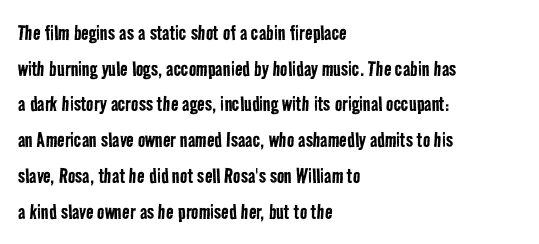
The line-height multiplier appears to be the usual default. Descenders hang freely into open space. These lines are set flush left with a ragged right edge. The weight would be labelled regular, book, light, or lighter still.
